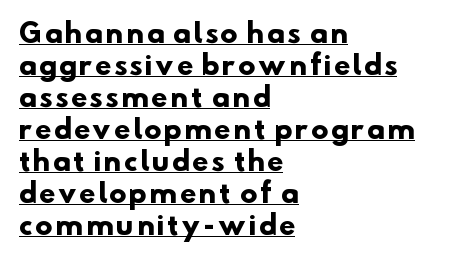
A full-strength bold gives these letters their thick strokes. Casual observation: everything's shoved over to the left. Is there an underline? Yes — a line sits under the letters.
